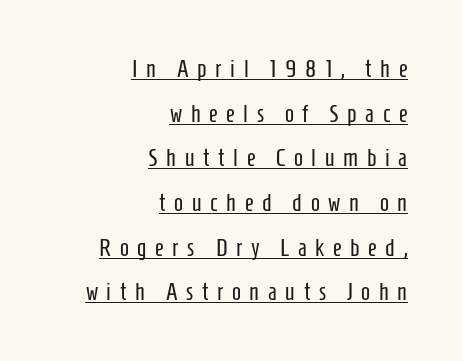
Weight: regular or lighter. Reading down the block, your eye finds every line finishing at a fixed right position. Unlike italic type, these characters show no tilt at all. A typesetter would call this heavily tracked-out type. These characters rest on top of a visible drawn line.
